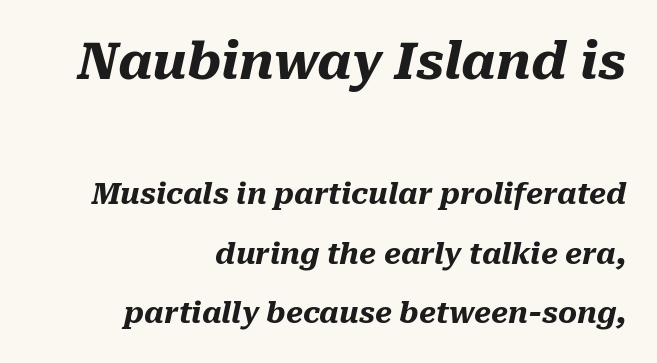
{"italic": "yes", "lean": "right", "slant_degrees": 10, "bold": "yes", "weight": "heavy", "width": "normal", "stroke_contrast": "medium", "x_height": "medium", "monospaced": "no", "underline": "no", "align": "right", "line_spacing": "loose", "line_spacing_ratio": 2.06, "letter_spacing": "normal", "letter_spacing_em": 0.0, "larger_block": "first", "size_ratio": 1.76, "glyph_px": 51}
